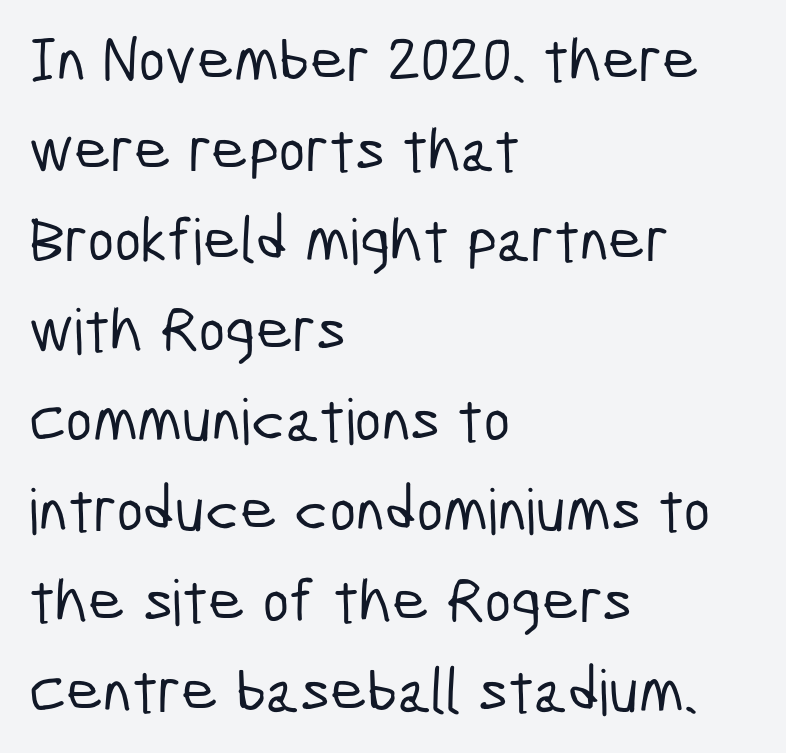
The image shows 63 px condensed sans-serif type; set left-aligned, normal line spacing (1.43x), normal letter spacing, not underlined; low stroke contrast and a medium x-height.
